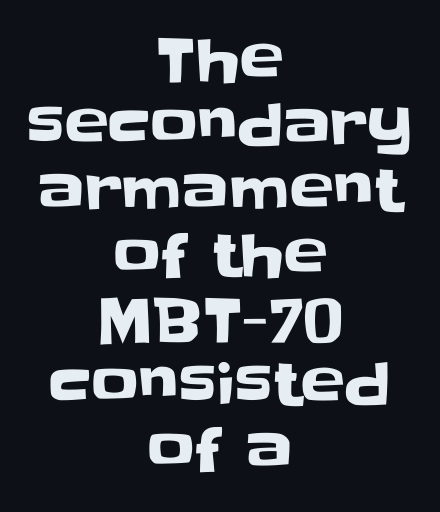
The image shows 59 px sans-serif type, upright; set centered, tight line spacing (1.1x), normal letter spacing, not underlined; low stroke contrast and a large x-height.
